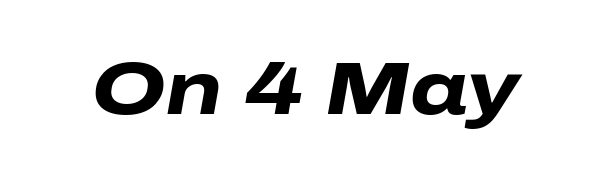
{"italic": "yes", "lean": "right", "slant_degrees": 10, "bold": "yes", "weight": "heavy", "width": "wide", "stroke_contrast": "low", "x_height": "medium", "monospaced": "no", "underline": "no", "letter_spacing": "normal", "letter_spacing_em": 0.0, "glyph_px": 74}
